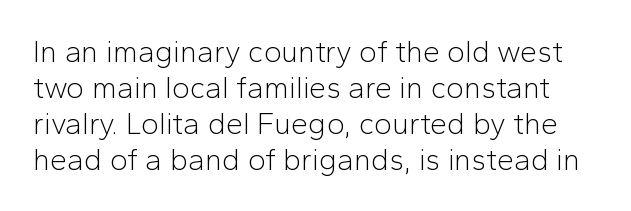
Upright lettering throughout. Note the varied advance widths — an 'i' is clearly narrower than an 'm'. Bare-footed words on every line. Default kerning and tracking; the words read as compact shapes.
